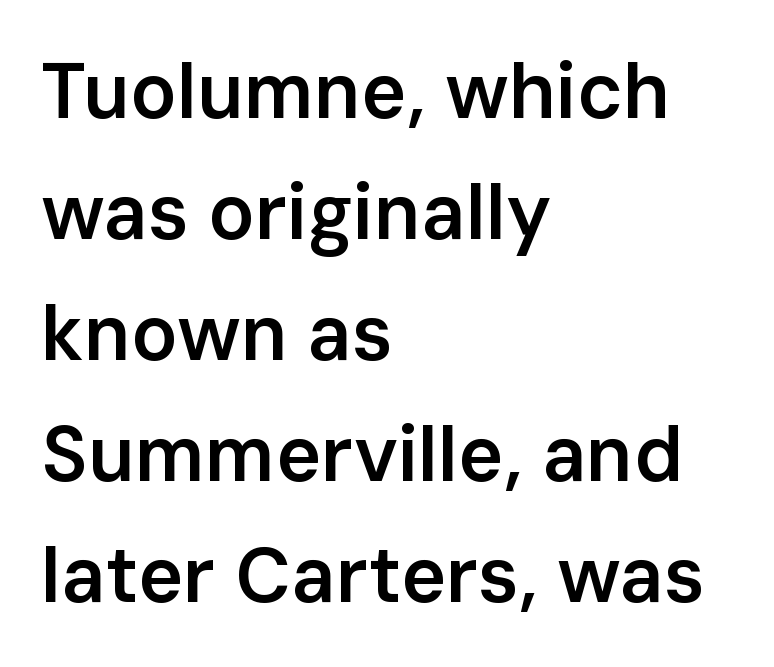
{"serif": "no", "italic": "no", "bold": "semi", "weight": "semibold", "width": "normal", "stroke_contrast": "low", "x_height": "medium", "monospaced": "no", "underline": "no", "align": "left", "line_spacing": "normal", "line_spacing_ratio": 1.57, "letter_spacing": "normal", "letter_spacing_em": 0.0, "glyph_px": 77}
